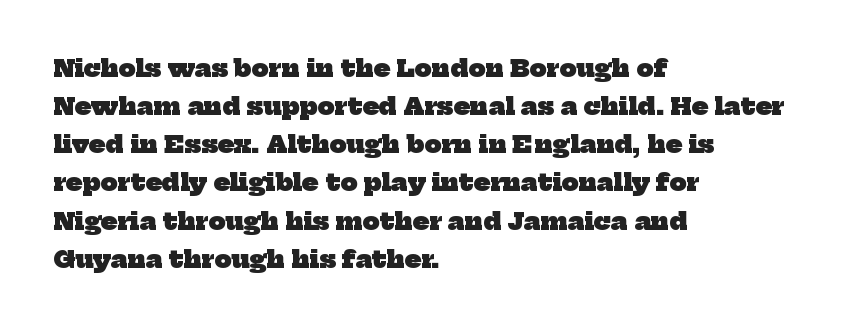
Q: Is the text bold? A: Yes.
Q: Is the text underlined? A: No.
Q: How is the paragraph aligned? A: Left-aligned.
Q: Is the spacing between letters normal or unusually wide? A: Normal.
Q: Is the spacing between lines tight, normal or loose? A: Normal.
